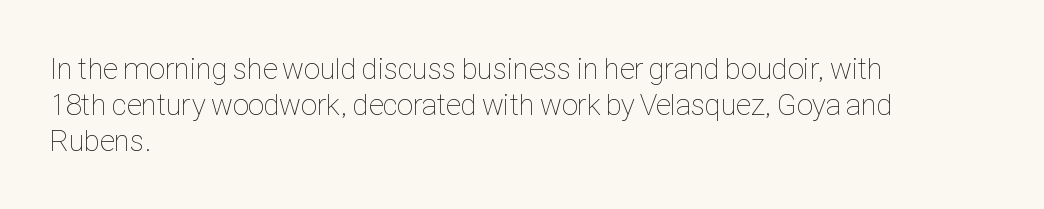
{"italic": "no", "bold": "no", "weight": "thin", "width": "condensed", "stroke_contrast": "low", "x_height": "medium", "monospaced": "no", "underline": "no", "align": "left", "line_spacing_ratio": 1.2, "letter_spacing": "normal", "letter_spacing_em": 0.0, "glyph_px": 30}
